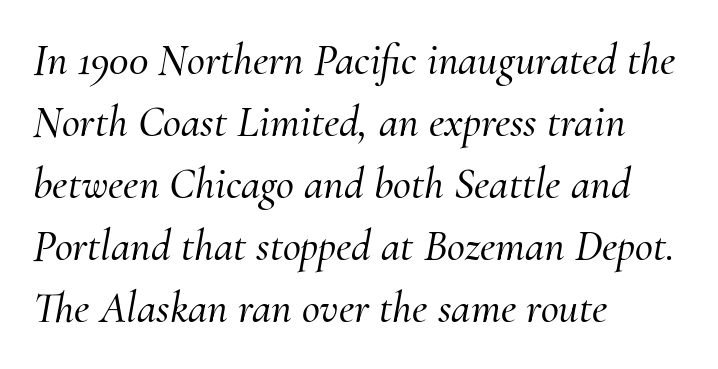
The image shows 44 px serif type, italic (leaning right); set left-aligned, normal line spacing (1.41x), normal letter spacing, not underlined; medium stroke contrast and a small x-height.
